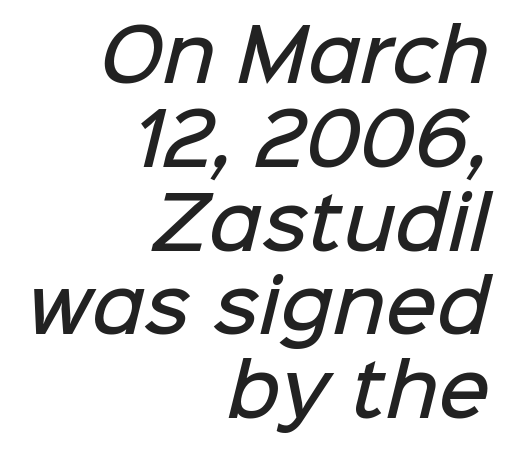
The face used here is proportionally spaced, like ordinary book or web type. No feet cap the strokes, marking this as sans-serif type. Stems and bowls a touch heavier than normal — semibold. Each word holds together tightly as a unit, with standard inter-letter gaps. All the whitespace from short lines collects on the left. The gap between lines stays unmarked.
